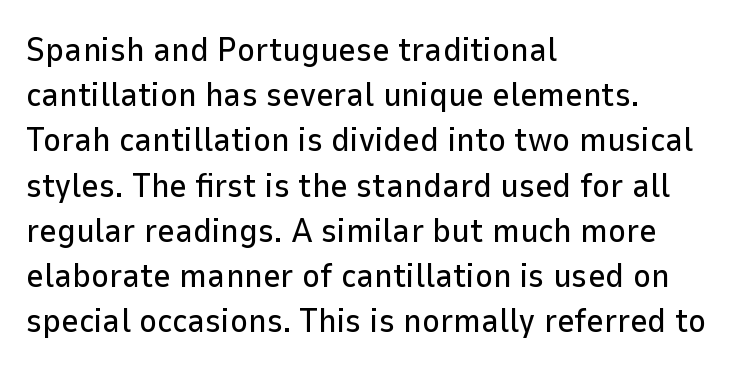
It's the straight-up-and-down kind of type. The letters advance in unequal steps, a hallmark of proportional type. In terms of letterspacing, this is plain default setting. A bare baseline throughout the passage.
